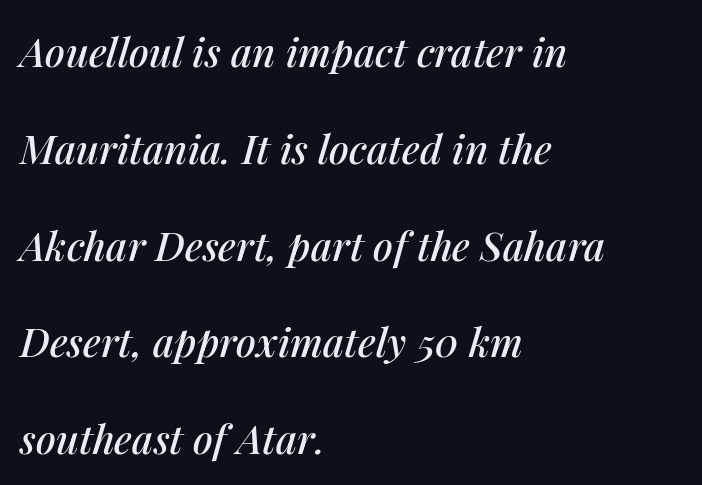
{"italic": "yes", "lean": "right", "slant_degrees": 14, "width": "normal", "stroke_contrast": "medium", "x_height": "medium", "monospaced": "no", "underline": "no", "align": "left", "line_spacing": "loose", "line_spacing_ratio": 2.42, "letter_spacing": "normal", "letter_spacing_em": 0.0, "glyph_px": 40}
